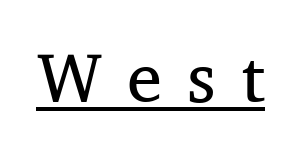
Do the characters align in a grid? No, the font is proportional. Notice how the stems are strictly vertical — no italics here. Weight: in the light-to-regular range. Notice how a bar underscores the lettering throughout. The text was rendered using a seriffed face with decorative stroke endings. Someone cranked the tracking dial way up on this one.
